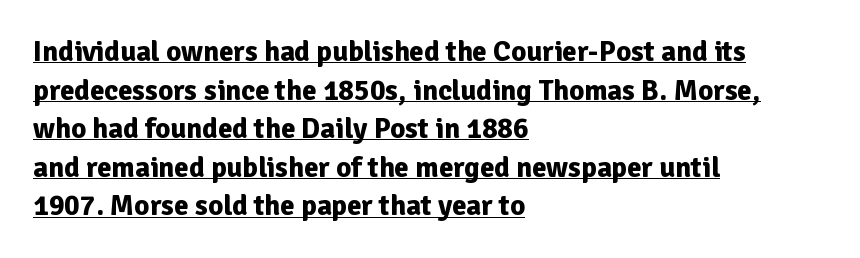
Observe the ordinary spacing: letters are neighbours, not strangers. The vertical gap from one line to the next is medium. In terms of posture, this sample is upright. The passage shown is typeset with a sans-serif family. A typographer would call this underscored text. Leftover space on each line is placed entirely after the last word.
